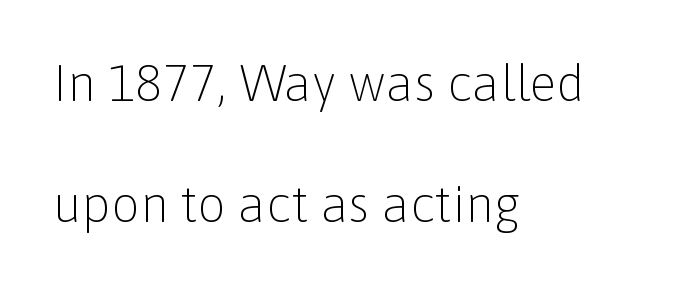
The image shows 51 px light sans-serif type, upright; set left-aligned, loose line spacing (2.37x), normal letter spacing, not underlined; low stroke contrast and a medium x-height.
